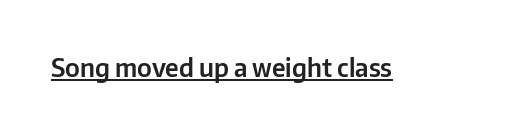
{"italic": "no", "underline": "yes", "letter_spacing": "normal", "letter_spacing_em": 0.0, "glyph_px": 25}
